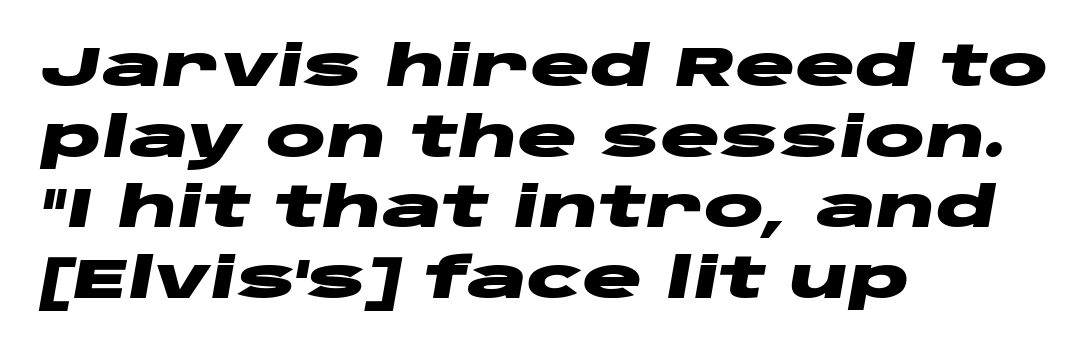
{"italic": "yes", "lean": "right", "slant_degrees": 10, "bold": "yes", "weight": "heavy", "width": "wide", "stroke_contrast": "low", "x_height": "large", "monospaced": "no", "underline": "no", "align": "left", "line_spacing": "normal", "line_spacing_ratio": 1.26, "letter_spacing": "normal", "letter_spacing_em": 0.0, "glyph_px": 56}
